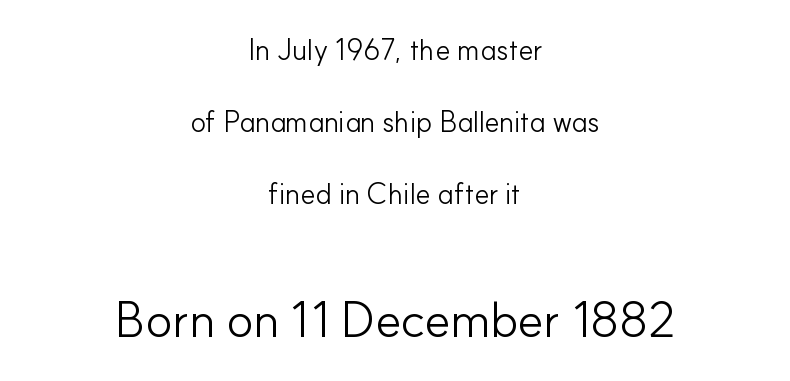
{"serif": "no", "italic": "no", "bold": "no", "weight": "light", "width": "normal", "stroke_contrast": "low", "x_height": "small", "monospaced": "no", "underline": "no", "align": "center", "line_spacing": "loose", "line_spacing_ratio": 2.48, "letter_spacing": "normal", "letter_spacing_em": 0.0, "larger_block": "second", "size_ratio": 1.72, "glyph_px": 50}
